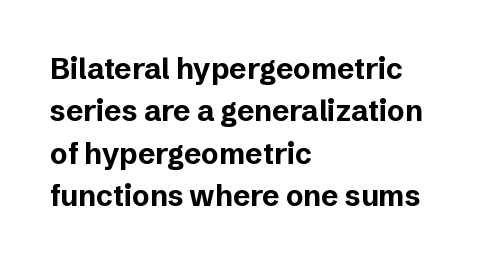
{"serif": "no", "italic": "no", "bold": "yes", "weight": "bold", "width": "normal", "stroke_contrast": "low", "x_height": "medium", "monospaced": "no", "underline": "no", "align": "left", "line_spacing": "normal", "line_spacing_ratio": 1.46, "letter_spacing": "normal", "letter_spacing_em": 0.0, "glyph_px": 29}
